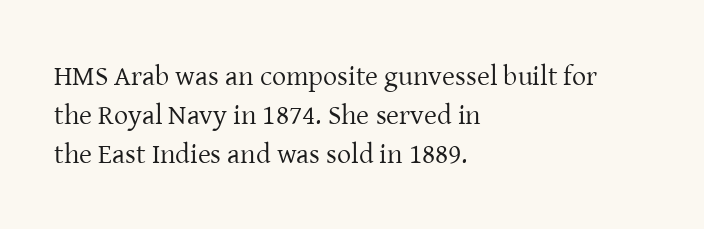
The image shows 28 px regular-weight serif type, upright; set left-aligned, normal line spacing (1.4x), normal letter spacing, not underlined; low stroke contrast and a medium x-height.
